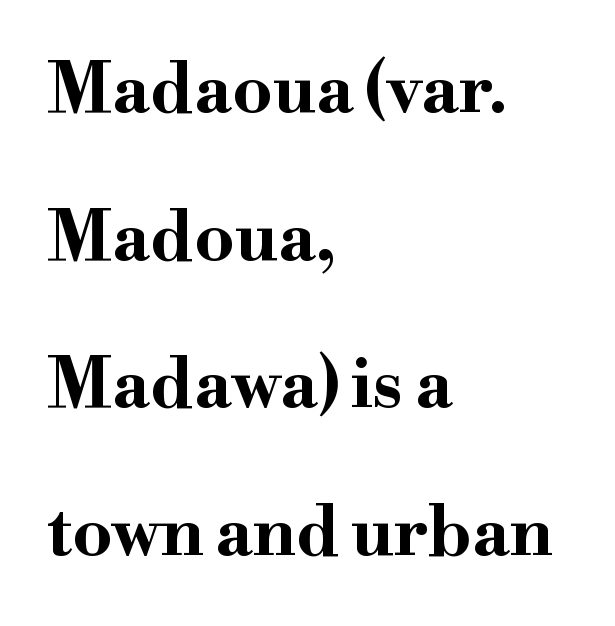
The image shows 70 px bold, wide serif type, upright; set left-aligned, loose line spacing (2.11x), normal letter spacing, not underlined; high stroke contrast and a small x-height.
